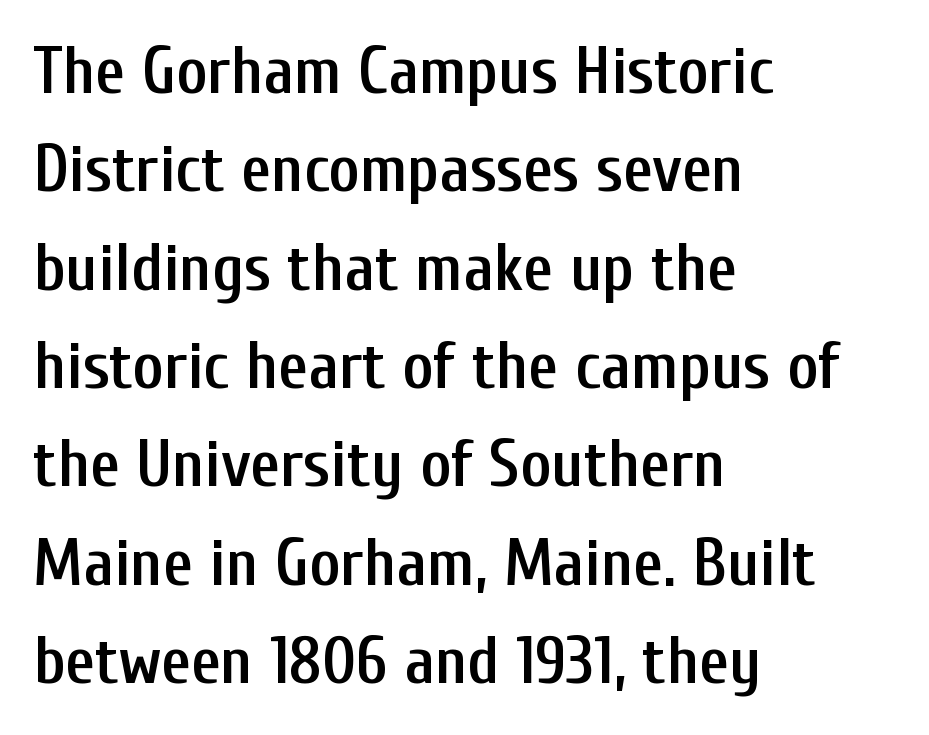
Q: Is the text bold? A: Semi-bold.
Q: Is the text italic (slanted)? A: No, it is upright.
Q: Is the typeface a serif or a sans-serif typeface? A: Sans-serif.
Q: Is the text underlined? A: No.
Q: How is the paragraph aligned? A: Left-aligned.
Q: Is the spacing between letters normal or unusually wide? A: Normal.
Q: Is the spacing between lines tight, normal or loose? A: Normal.
Q: Width (condensed, normal, or wide)? A: Condensed.
Q: Stroke contrast? A: Low.
Q: x-height? A: Medium.
Q: Monospaced? A: No.
